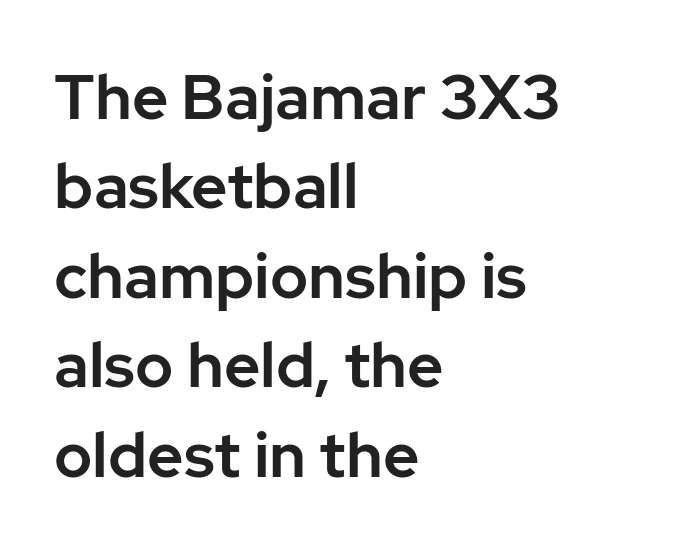
Style check: upright. How would I describe the line gaps? Plain and ordinary. Are there feet on the stems? There aren't — it's a sans. A typesetter would call this zero additional tracking.
